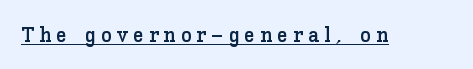
{"italic": "no", "underline": "yes", "letter_spacing": "wide", "letter_spacing_em": 0.22, "glyph_px": 22}
